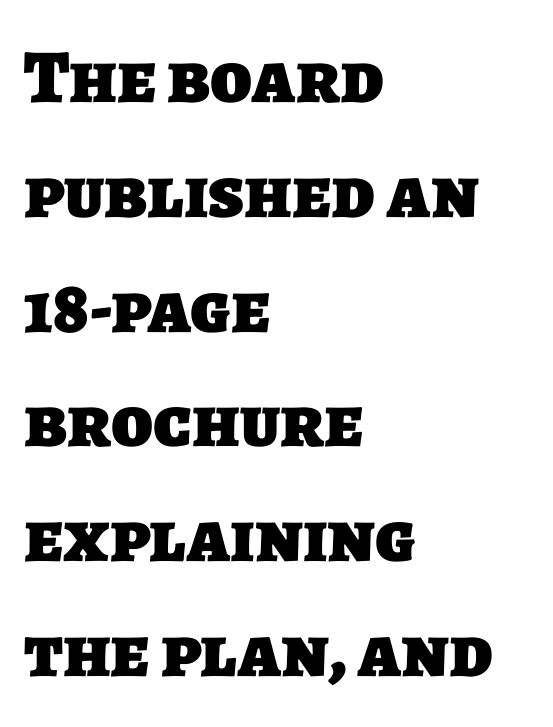
{"serif": "no", "bold": "yes", "weight": "heavy", "width": "normal", "stroke_contrast": "low", "x_height": "large", "monospaced": "no", "underline": "no", "align": "left", "line_spacing": "normal", "line_spacing_ratio": 1.51, "letter_spacing": "normal", "letter_spacing_em": 0.0, "glyph_px": 76}
